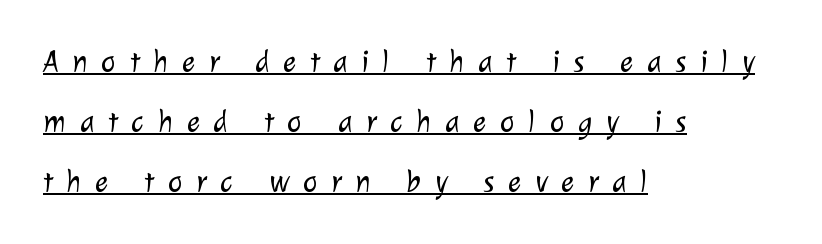
The passage shown is typeset with a sans-serif family. Honestly, the underline is the first thing you notice here. Which margin do the lines hug? The left one — the right edge is uneven. Do the characters align in a grid? No, the font is proportional. The cut favours lightness, reaching ordinary text weight at its darkest.
